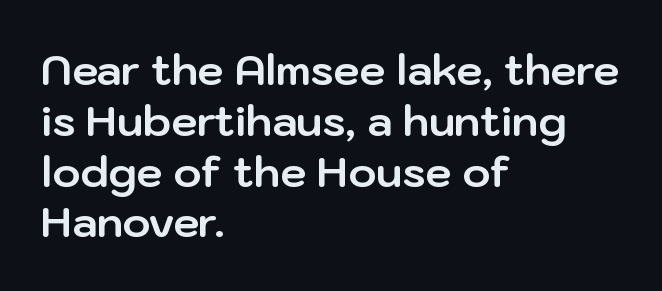
The image shows 42 px bold sans-serif type, upright; set left-aligned, line spacing 1.21x, normal letter spacing, not underlined; low stroke contrast and a medium x-height.
